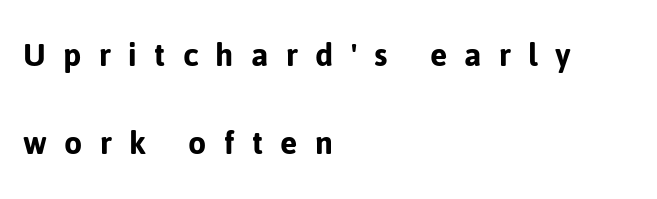
Q: Is the text italic (slanted)? A: No, it is upright.
Q: Is the typeface a serif or a sans-serif typeface? A: Sans-serif.
Q: Is the text underlined? A: No.
Q: How is the paragraph aligned? A: Left-aligned.
Q: Is the spacing between letters normal or unusually wide? A: Unusually wide.
Q: Is the spacing between lines tight, normal or loose? A: Loose.
Q: Width (condensed, normal, or wide)? A: Normal.
Q: Stroke contrast? A: Low.
Q: x-height? A: Medium.
Q: Monospaced? A: No.
